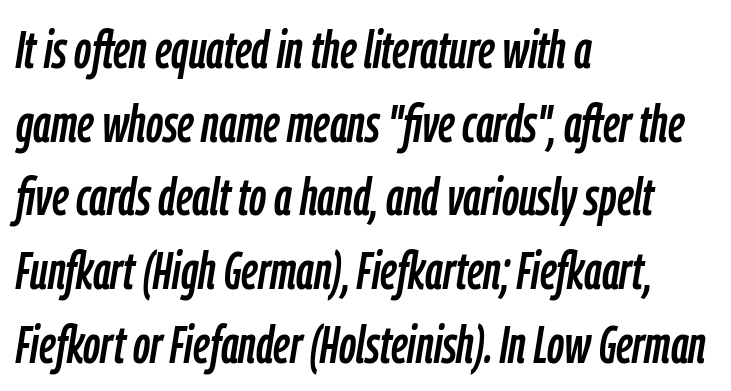
Q: Is the text italic (slanted)? A: Yes, it leans right by about 9 degrees.
Q: Is the text underlined? A: No.
Q: How is the paragraph aligned? A: Left-aligned.
Q: Is the spacing between letters normal or unusually wide? A: Normal.
Q: Is the spacing between lines tight, normal or loose? A: Normal.
Q: Width (condensed, normal, or wide)? A: Condensed.
Q: Stroke contrast? A: Low.
Q: x-height? A: Medium.
Q: Monospaced? A: No.
